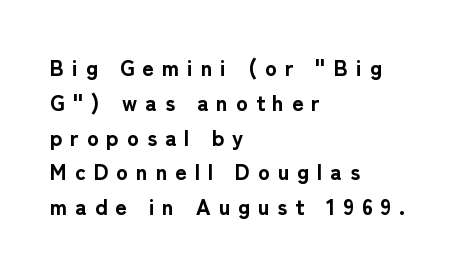
Every letter is thick-stroked: bold, no question. Left-aligned paragraph, ragged on the right. How would I describe the line gaps? Plain and ordinary. Beneath every word, the page is bare. Honestly, the letter spacing is so wide it's the main thing you notice.
